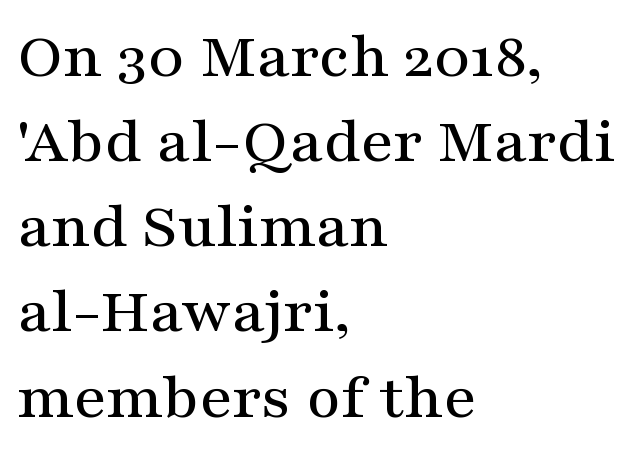
Q: Is the text italic (slanted)? A: No, it is upright.
Q: Is the typeface a serif or a sans-serif typeface? A: Serif.
Q: Is the text underlined? A: No.
Q: How is the paragraph aligned? A: Left-aligned.
Q: Is the spacing between letters normal or unusually wide? A: Normal.
Q: Is the spacing between lines tight, normal or loose? A: Normal.
Q: Width (condensed, normal, or wide)? A: Wide.
Q: Stroke contrast? A: Medium.
Q: x-height? A: Medium.
Q: Monospaced? A: No.
